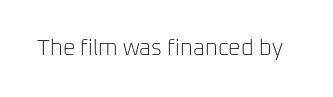
The image shows 22 px text type, upright; set normal letter spacing, not underlined.
